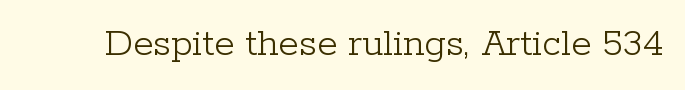
{"serif": "yes", "italic": "no", "bold": "no", "weight": "light", "width": "normal", "stroke_contrast": "low", "x_height": "medium", "monospaced": "no", "underline": "no", "letter_spacing": "normal", "letter_spacing_em": 0.0, "glyph_px": 41}
